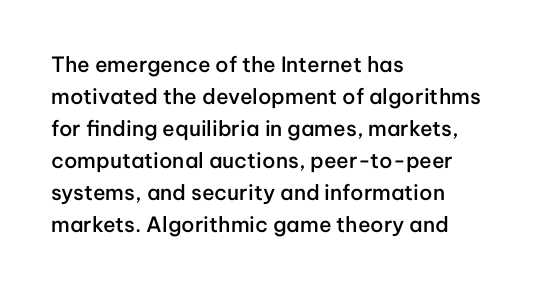
Q: Is the text bold? A: Semi-bold.
Q: Is the text italic (slanted)? A: No, it is upright.
Q: Is the text underlined? A: No.
Q: How is the paragraph aligned? A: Left-aligned.
Q: Is the spacing between letters normal or unusually wide? A: Normal.
Q: Is the spacing between lines tight, normal or loose? A: Normal.
